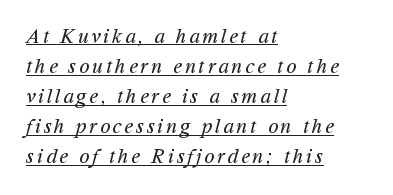
The image shows 21 px text type; set left-aligned, normal line spacing (1.43x), underlined.
